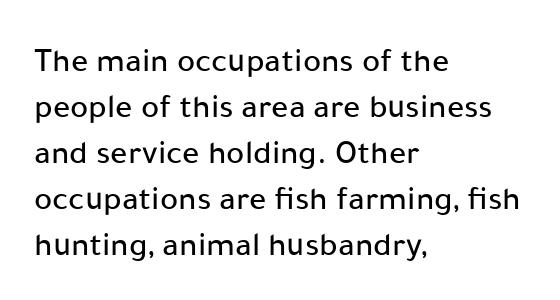
The space between consecutive lines is moderate. What kind of face is this? One without serifs — a sans. Every stem runs plumb, perpendicular to the baseline. Layout note: lines flush left. You could not count columns in this text — the font is proportionally spaced.
